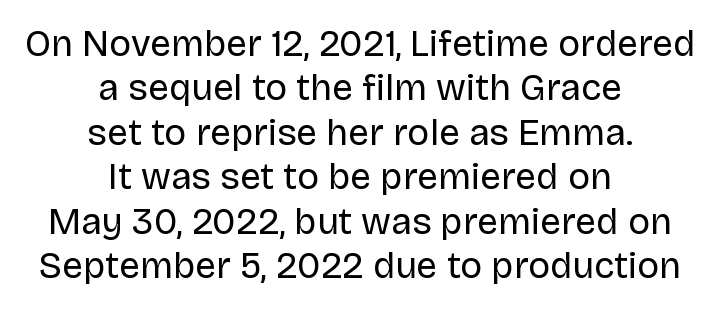
A light-to-regular cut is what we see here. The type family on display is of the sans-serif kind. A typesetter would call this zero additional tracking. Spacing verdict: proportional, widths tailored to each character. Rendered with straight, roman letterforms. The setting favours the middle, as headings and verse often do.
